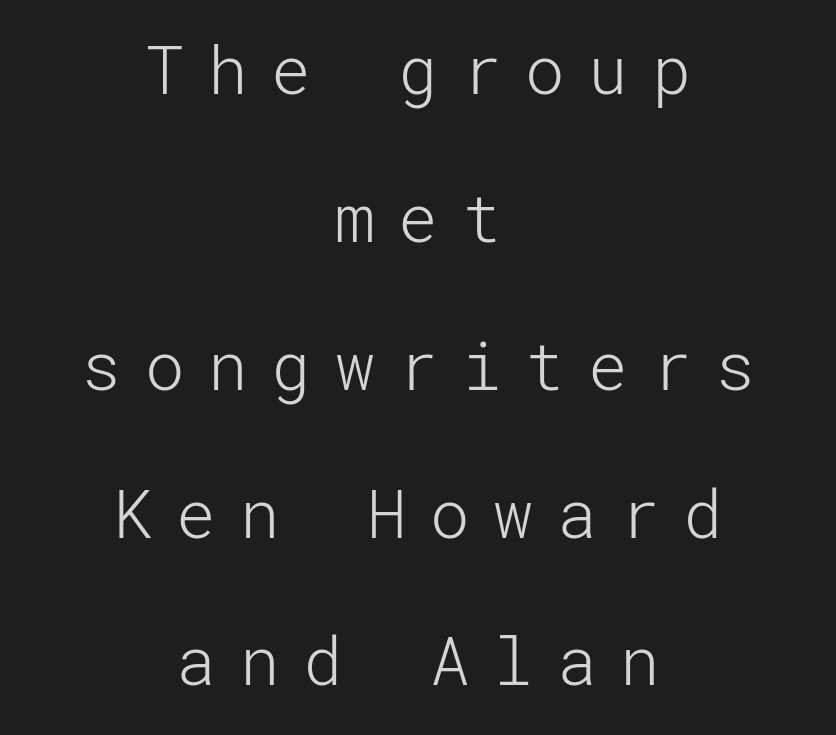
The image shows 66 px light sans-serif type, upright; set centered, loose line spacing (2.24x), unusually wide letter spacing (+0.36 em), not underlined; low stroke contrast and a medium x-height.
